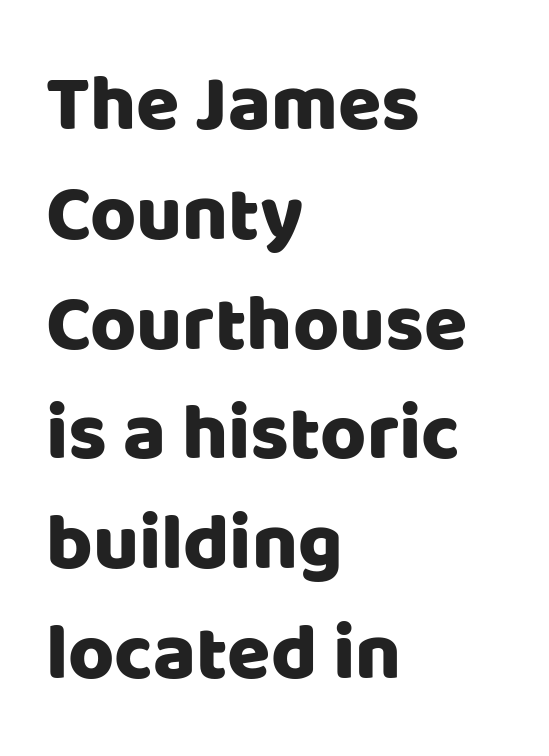
{"serif": "no", "italic": "no", "width": "normal", "stroke_contrast": "low", "x_height": "large", "monospaced": "no", "underline": "no", "align": "left", "line_spacing": "normal", "line_spacing_ratio": 1.39, "letter_spacing": "normal", "letter_spacing_em": 0.0, "glyph_px": 79}
